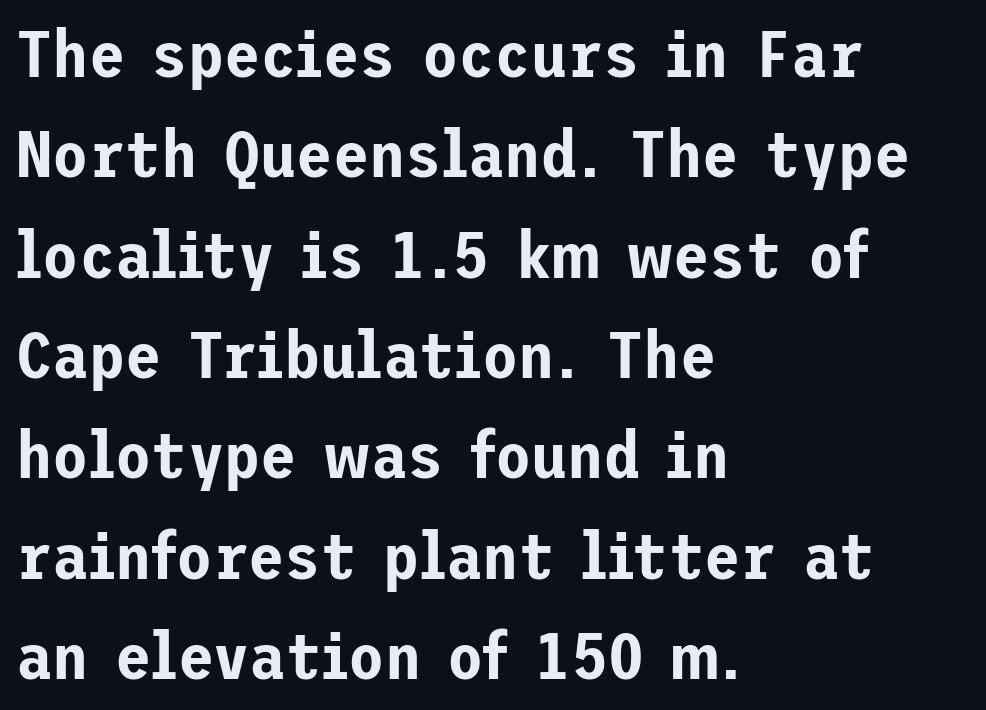
Q: Is the text italic (slanted)? A: No, it is upright.
Q: Is the typeface a serif or a sans-serif typeface? A: Sans-serif.
Q: Is the text underlined? A: No.
Q: How is the paragraph aligned? A: Left-aligned.
Q: Is the spacing between letters normal or unusually wide? A: Normal.
Q: Is the spacing between lines tight, normal or loose? A: Normal.
Q: Width (condensed, normal, or wide)? A: Normal.
Q: Stroke contrast? A: Low.
Q: x-height? A: Medium.
